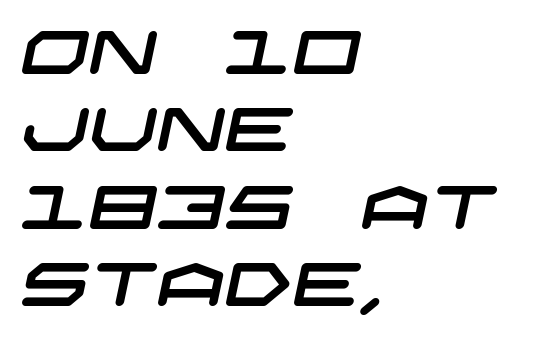
Q: Is the typeface a serif or a sans-serif typeface? A: Sans-serif.
Q: Is the text underlined? A: No.
Q: How is the paragraph aligned? A: Left-aligned.
Q: Is the spacing between letters normal or unusually wide? A: Normal.
Q: Is the spacing between lines tight, normal or loose? A: Normal.
Q: Width (condensed, normal, or wide)? A: Wide.
Q: Stroke contrast? A: Low.
Q: x-height? A: Large.
